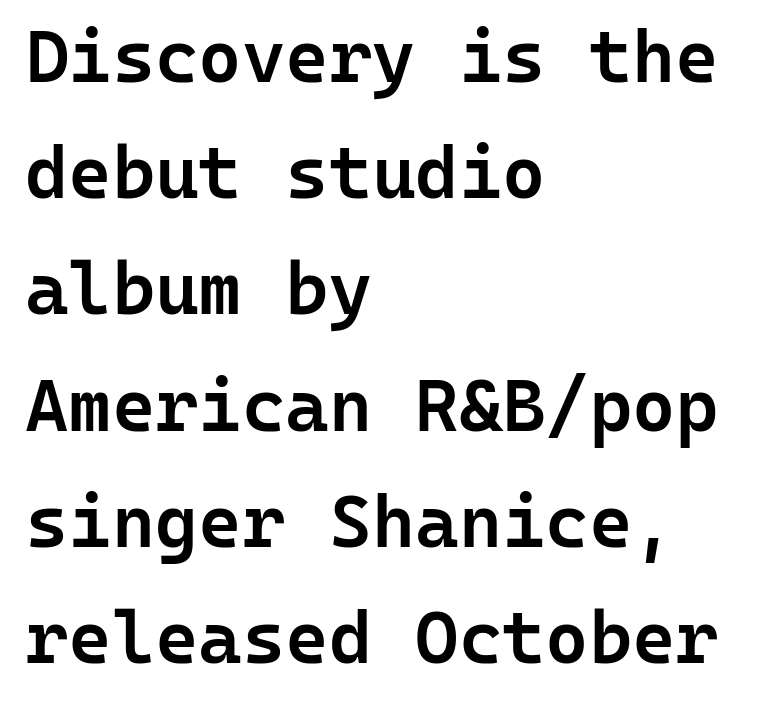
Quick note: not italic, upright. The face used here is monospaced, like something from a code editor. These lines sit exactly where default settings would place them. Descenders are the only things crossing below the line. Nothing unusual about the tracking: characters are spaced as the font intends. Every row of glyphs begins at an identical x-position on the left.
